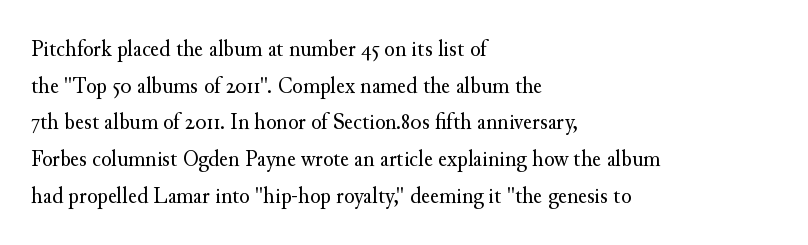
The image shows 24 px text type, upright; set left-aligned, normal line spacing (1.53x), normal letter spacing, not underlined.
